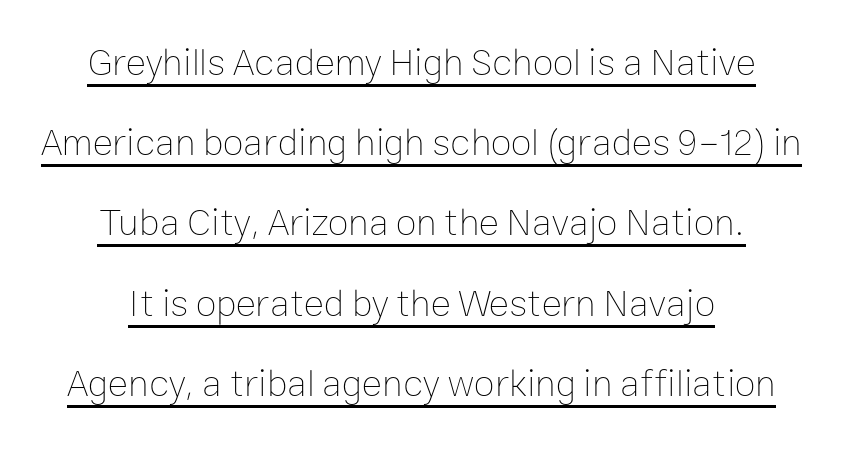
{"italic": "no", "bold": "no", "weight": "thin", "width": "normal", "stroke_contrast": "low", "x_height": "medium", "monospaced": "no", "underline": "yes", "align": "center", "line_spacing": "loose", "line_spacing_ratio": 2.11, "letter_spacing": "normal", "letter_spacing_em": 0.0, "glyph_px": 38}
